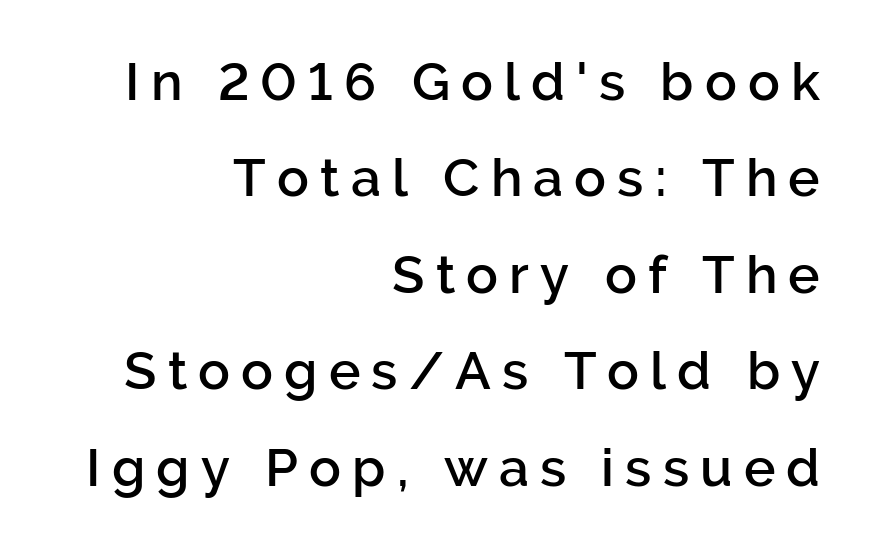
Q: Is the text bold? A: Semi-bold.
Q: Is the text italic (slanted)? A: No, it is upright.
Q: Is the typeface a serif or a sans-serif typeface? A: Sans-serif.
Q: Is the text underlined? A: No.
Q: How is the paragraph aligned? A: Right-aligned.
Q: Is the spacing between letters normal or unusually wide? A: Unusually wide.
Q: Width (condensed, normal, or wide)? A: Normal.
Q: Stroke contrast? A: Low.
Q: x-height? A: Medium.
Q: Monospaced? A: No.
